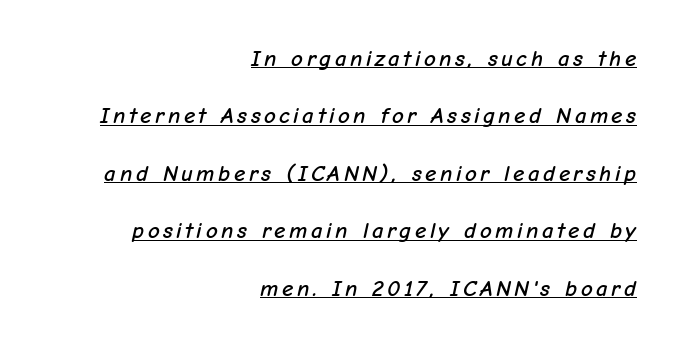
Q: Is the text italic (slanted)? A: Yes, it leans right by about 12 degrees.
Q: Is the text underlined? A: Yes.
Q: How is the paragraph aligned? A: Right-aligned.
Q: Is the spacing between lines tight, normal or loose? A: Loose.
